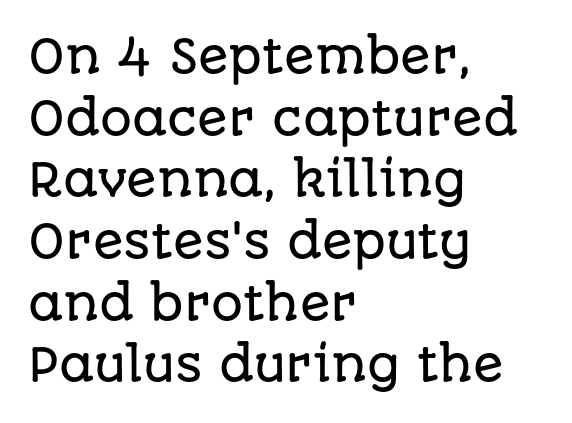
{"serif": "no", "italic": "no", "width": "normal", "stroke_contrast": "low", "x_height": "large", "monospaced": "no", "underline": "no", "align": "left", "line_spacing": "normal", "line_spacing_ratio": 1.37, "letter_spacing": "normal", "letter_spacing_em": 0.0, "glyph_px": 45}
